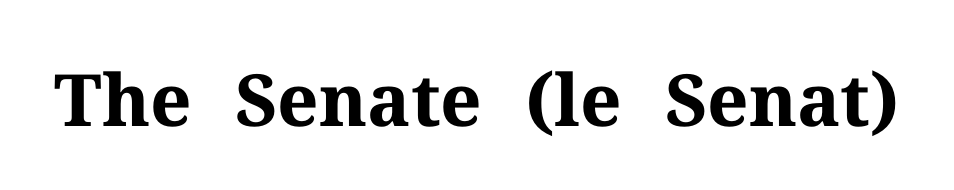
The glyphs have the mass of a bold cut. Every character sits straight up, as roman type does. The type is set solid horizontally, with unmodified tracking. Type without underlining. Type style note: has serifs. Note the varied advance widths — an 'i' is clearly narrower than an 'm'.
